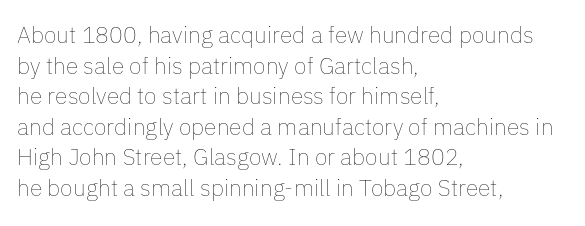
Q: Is the text bold? A: No.
Q: Is the text italic (slanted)? A: No, it is upright.
Q: Is the text underlined? A: No.
Q: How is the paragraph aligned? A: Left-aligned.
Q: Is the spacing between letters normal or unusually wide? A: Normal.
Q: Is the spacing between lines tight, normal or loose? A: Normal.
